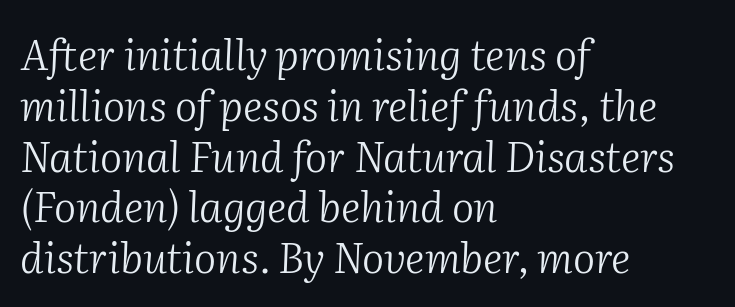
Q: Is the text bold? A: No.
Q: Is the text italic (slanted)? A: Yes, it leans right by about 2 degrees.
Q: Is the typeface a serif or a sans-serif typeface? A: Serif.
Q: Is the text underlined? A: No.
Q: How is the paragraph aligned? A: Left-aligned.
Q: Is the spacing between letters normal or unusually wide? A: Normal.
Q: Width (condensed, normal, or wide)? A: Normal.
Q: Stroke contrast? A: Medium.
Q: x-height? A: Medium.
Q: Monospaced? A: No.
